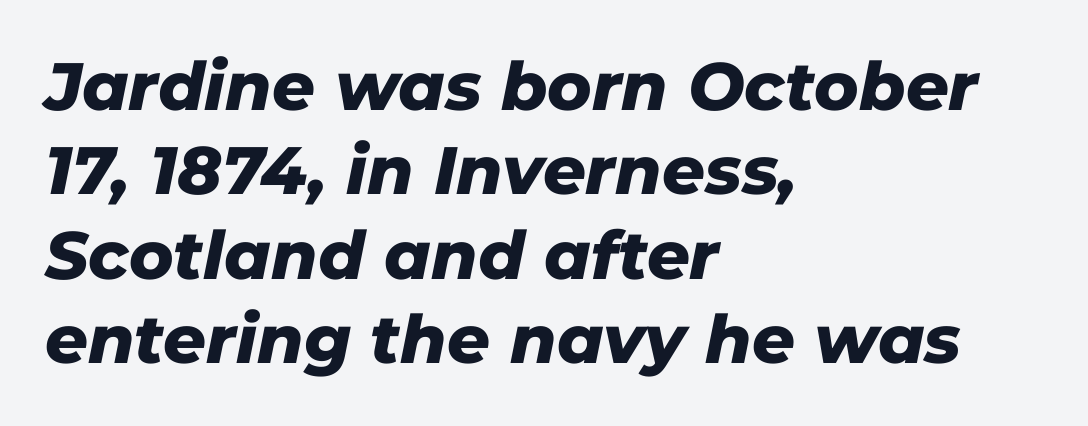
Students, note that the glyphs here touch the page at normal intervals. The glyphs are unaccompanied by any horizontal stroke below them. Alignment: flush left. Reading down the column, the eye jumps a familiar distance to each next line. The glyphs look as if they've been sheared to an angle. Varying glyph widths throughout — classic text-font behaviour.
